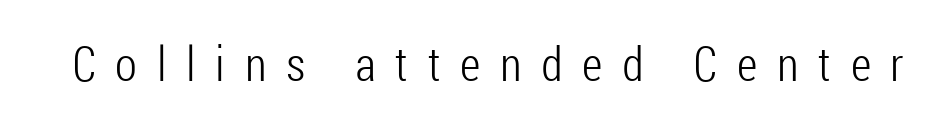
Q: Is the text bold? A: No.
Q: Is the text italic (slanted)? A: No, it is upright.
Q: Is the typeface a serif or a sans-serif typeface? A: Sans-serif.
Q: Is the text underlined? A: No.
Q: Is the spacing between letters normal or unusually wide? A: Unusually wide.
Q: Width (condensed, normal, or wide)? A: Condensed.
Q: Stroke contrast? A: Low.
Q: x-height? A: Medium.
Q: Monospaced? A: No.
